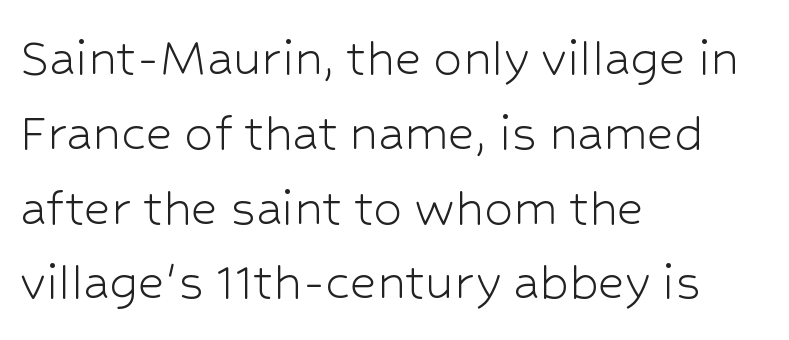
The image shows 58 px light sans-serif type, upright; set left-aligned, normal line spacing (1.29x), normal letter spacing, not underlined; low stroke contrast and a medium x-height.
